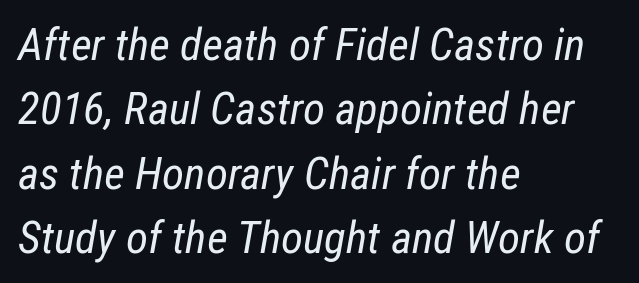
The image shows 45 px regular-weight, condensed type, italic (leaning right); set left-aligned, normal line spacing (1.43x), normal letter spacing, not underlined; low stroke contrast and a medium x-height.
